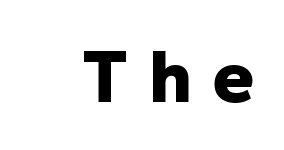
Q: Is the text bold? A: Yes.
Q: Is the text italic (slanted)? A: No, it is upright.
Q: Is the typeface a serif or a sans-serif typeface? A: Sans-serif.
Q: Is the text underlined? A: No.
Q: Is the spacing between letters normal or unusually wide? A: Unusually wide.
Q: Width (condensed, normal, or wide)? A: Normal.
Q: Stroke contrast? A: Low.
Q: x-height? A: Medium.
Q: Monospaced? A: No.
